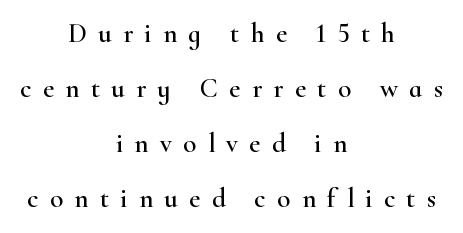
{"italic": "no", "underline": "no", "align": "center", "line_spacing": "loose", "line_spacing_ratio": 2.04, "letter_spacing": "wide", "letter_spacing_em": 0.42, "glyph_px": 27}
